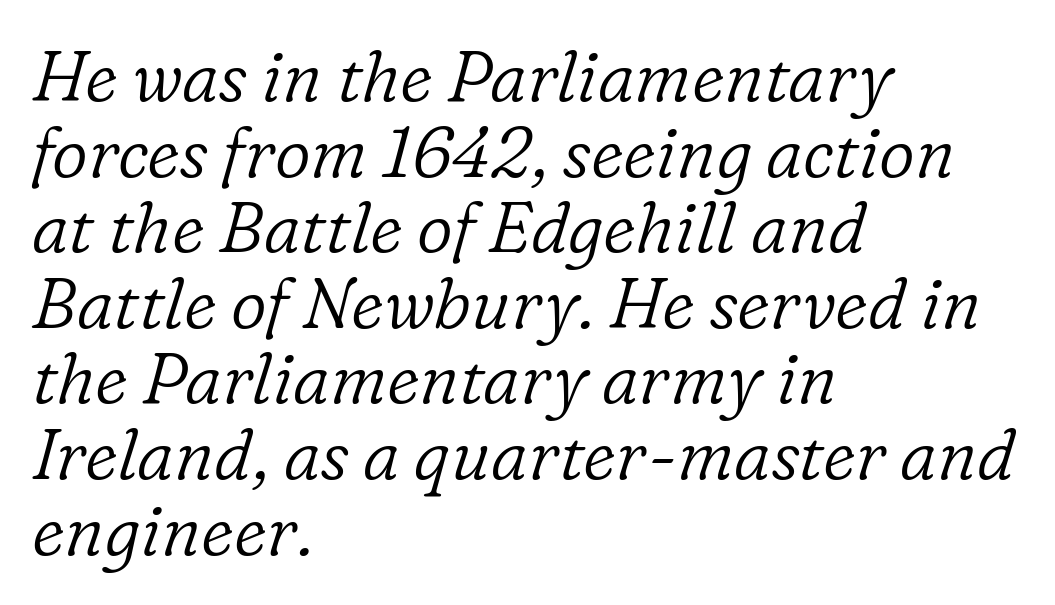
Q: Is the text bold? A: No.
Q: Is the text italic (slanted)? A: Yes, it leans right by about 16 degrees.
Q: Is the typeface a serif or a sans-serif typeface? A: Serif.
Q: Is the text underlined? A: No.
Q: How is the paragraph aligned? A: Left-aligned.
Q: Is the spacing between letters normal or unusually wide? A: Normal.
Q: Is the spacing between lines tight, normal or loose? A: Tight.
Q: Width (condensed, normal, or wide)? A: Normal.
Q: Stroke contrast? A: Low.
Q: x-height? A: Medium.
Q: Monospaced? A: No.
